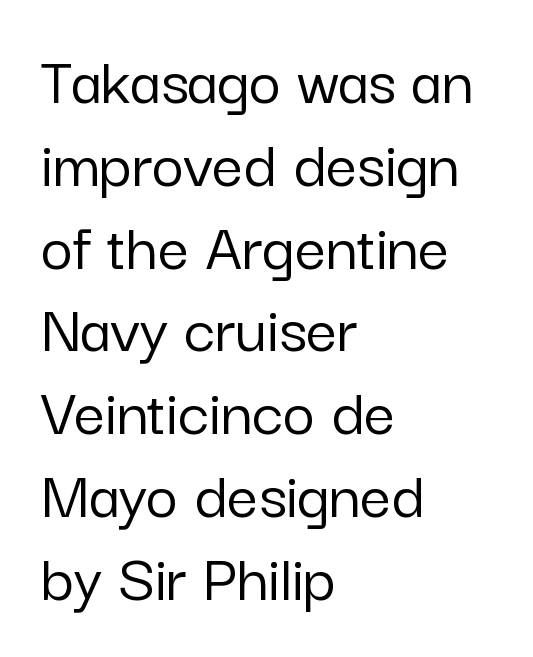
{"serif": "no", "italic": "no", "width": "normal", "stroke_contrast": "low", "x_height": "medium", "monospaced": "no", "underline": "no", "align": "left", "line_spacing_ratio": 1.2, "letter_spacing": "normal", "letter_spacing_em": 0.0, "glyph_px": 69}
